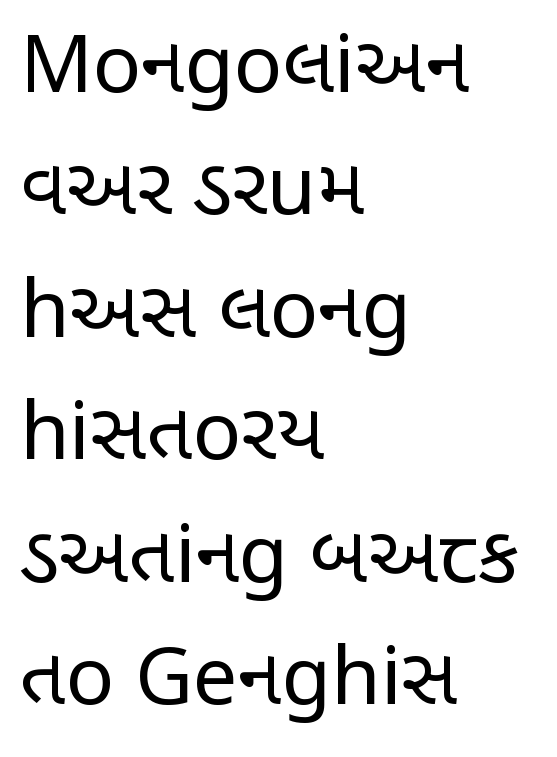
Varying glyph widths throughout — classic text-font behaviour. This is roman type, the default non-slanted kind. Type without underlining. Letter spacing: default. Is the stroke heavy? The answer is a plain regular-or-lighter.
